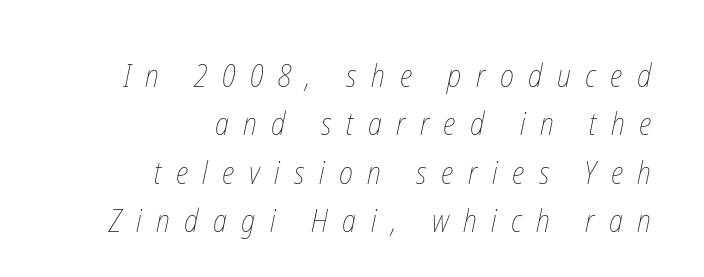
The image shows 31 px thin, condensed type; set right-aligned, normal line spacing (1.56x), unusually wide letter spacing (+0.47 em), not underlined; low stroke contrast and a medium x-height.
